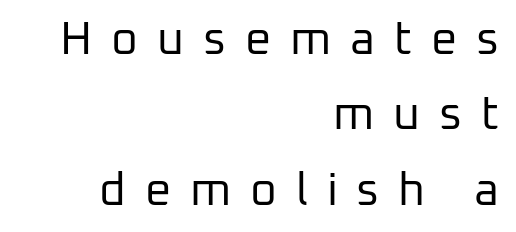
Regular leading. Observe the wide spacing: letters keep a clear distance from each other. The type sits square on the baseline with zero lean. Regarding serifs, this sample does without them.
